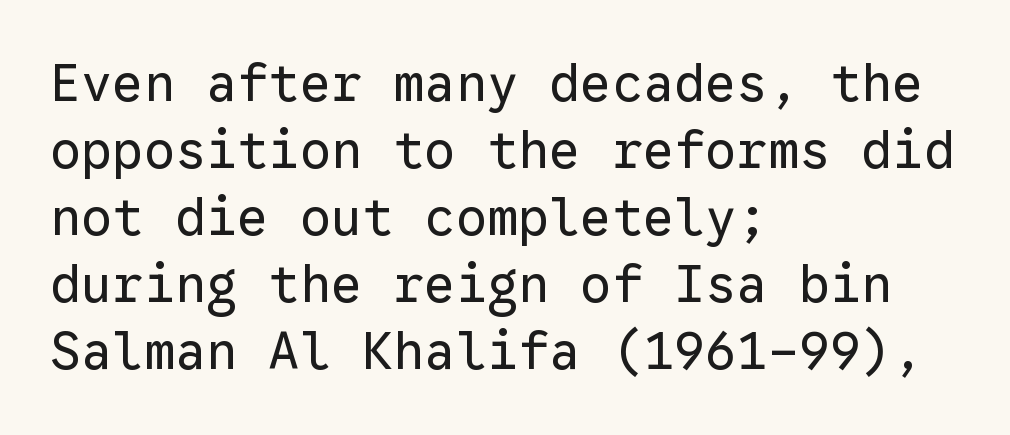
Q: Is the text bold? A: No.
Q: Is the text italic (slanted)? A: No, it is upright.
Q: Is the typeface a serif or a sans-serif typeface? A: Sans-serif.
Q: Is the text underlined? A: No.
Q: How is the paragraph aligned? A: Left-aligned.
Q: Is the spacing between letters normal or unusually wide? A: Normal.
Q: Is the spacing between lines tight, normal or loose? A: Normal.
Q: Width (condensed, normal, or wide)? A: Normal.
Q: Stroke contrast? A: Low.
Q: x-height? A: Medium.
Q: Monospaced? A: Yes.
